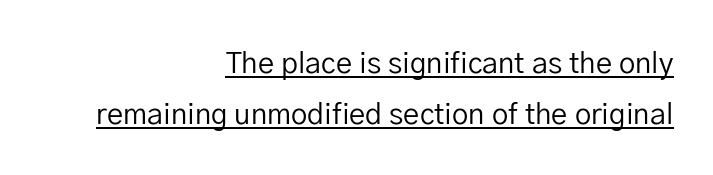
These lines stack with their right ends in a neat column. In terms of posture, this sample is upright. The type is set solid horizontally, with unmodified tracking. In terms of letterform style, serifs are entirely absent. Stems and bowls with no extra thickness — not bold. Each letter keeps its own natural width here, so spacing adapts to shape.
